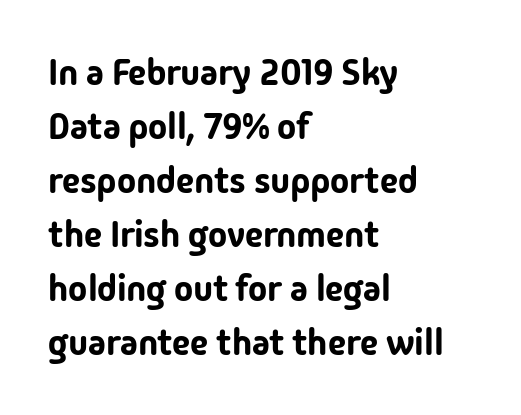
Spacing verdict: proportional, widths tailored to each character. Letterform terminals end flat and unadorned throughout the passage. Is there much room between lines? A standard amount, neither cramped nor airy. The text block is weighted toward the left margin, trailing off unevenly rightward. The specimen omits any rule beneath the text block's lines.
